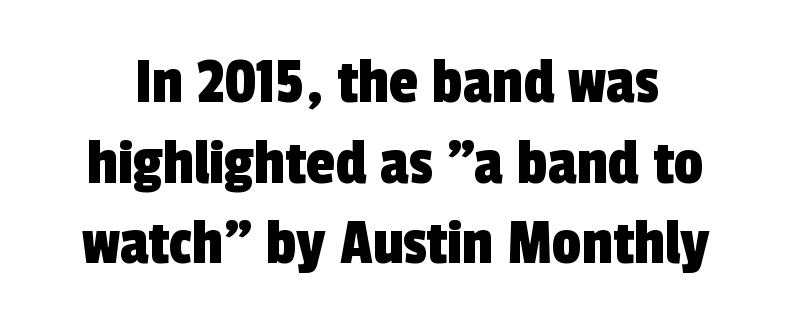
Q: Is the typeface a serif or a sans-serif typeface? A: Sans-serif.
Q: Is the text underlined? A: No.
Q: Is the spacing between letters normal or unusually wide? A: Normal.
Q: Width (condensed, normal, or wide)? A: Condensed.
Q: x-height? A: Medium.
Q: Monospaced? A: No.
